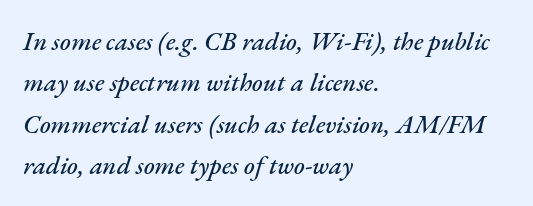
Posture: slanted. Short and long lines alike share a common starting point at left. Glance below the letters and you will spot only blank space. The leading is moderate, giving the passage an even texture.
